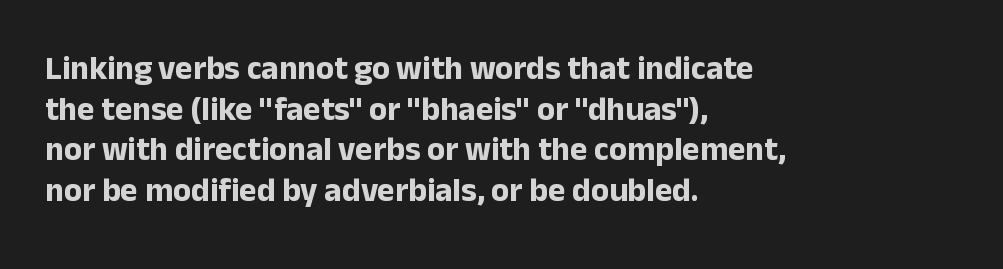
The strokes are fattened all the way to bold. Check where the strokes stop: nothing finishes them off — pure sans. The specimen reads as upright at a glance. Beneath every word, the page is bare. This rendering leaves character spacing at its baseline value.
